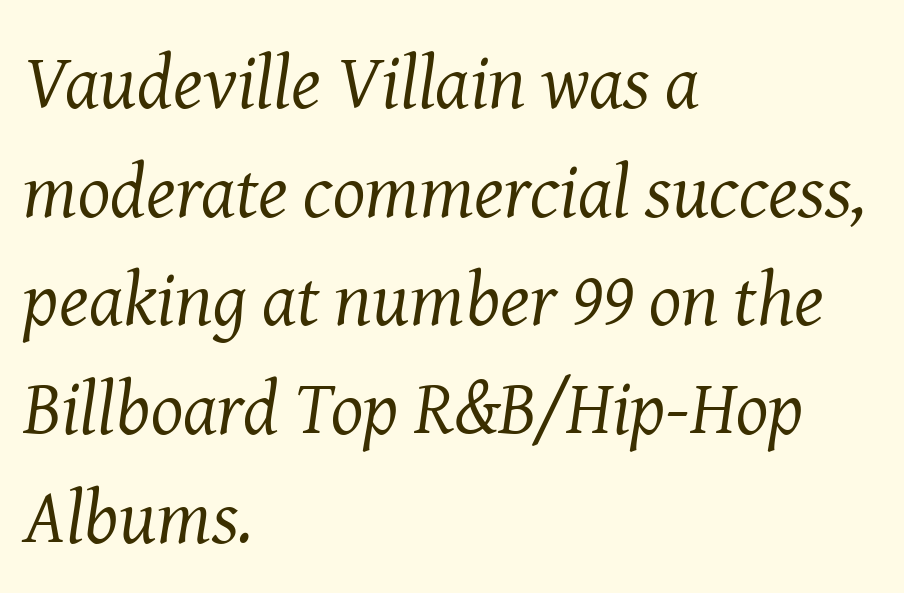
{"serif": "yes", "italic": "yes", "lean": "right", "slant_degrees": 8, "bold": "no", "weight": "regular", "width": "normal", "stroke_contrast": "medium", "x_height": "medium", "monospaced": "no", "underline": "no", "align": "left", "line_spacing": "normal", "line_spacing_ratio": 1.43, "letter_spacing": "normal", "letter_spacing_em": 0.0, "glyph_px": 76}
